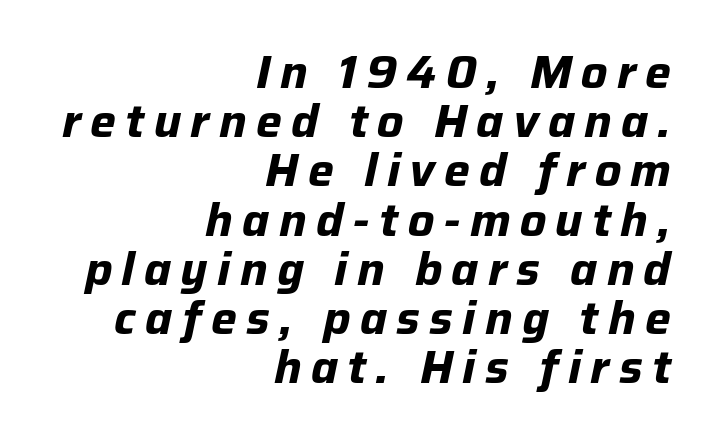
The image shows 46 px bold type, italic (leaning right); set right-aligned, tight line spacing (1.07x), unusually wide letter spacing (+0.2 em), not underlined; low stroke contrast and a medium x-height.
